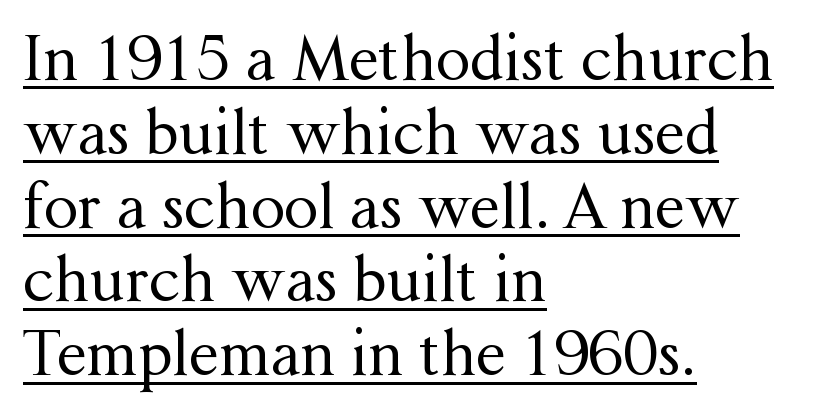
The rendering uses the underline text-decoration. The paragraph has a hard left edge and a soft right edge. Quick note: not italic, upright. Is the type heavy? It reads as light-to-regular instead.
